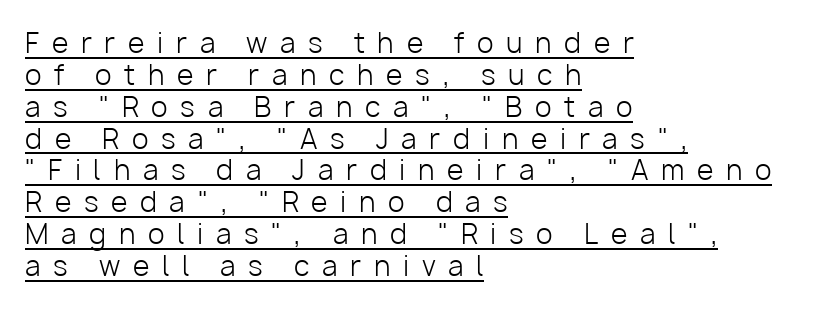
Q: Is the text bold? A: No.
Q: Is the text italic (slanted)? A: No, it is upright.
Q: Is the text underlined? A: Yes.
Q: How is the paragraph aligned? A: Left-aligned.
Q: Is the spacing between letters normal or unusually wide? A: Unusually wide.
